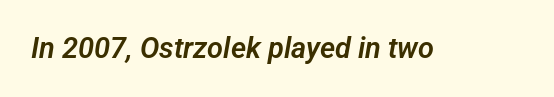
The image shows 29 px sans-serif type; set normal letter spacing, not underlined; low stroke contrast and a medium x-height.
